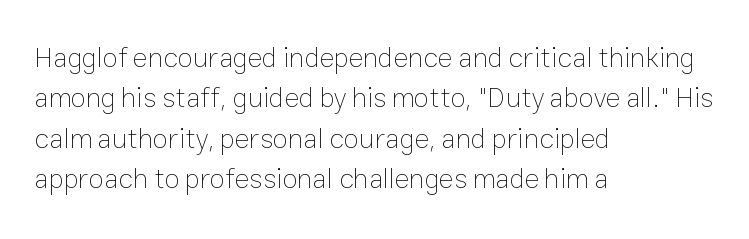
Upright lettering throughout. The weight would be labelled regular, book, light, or lighter still. Where is the straight margin? On the left. The strip under each line holds only bare page. Nobody touched the tracking dial on this one. Proportional: the letters do not fall into vertical columns.
